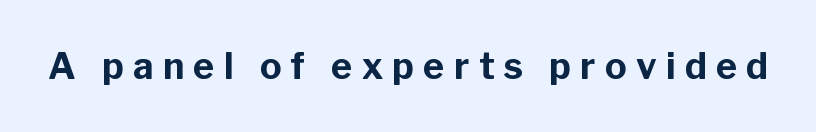
Q: Is the text bold? A: Yes.
Q: Is the text italic (slanted)? A: No, it is upright.
Q: Is the typeface a serif or a sans-serif typeface? A: Sans-serif.
Q: Is the text underlined? A: No.
Q: Is the spacing between letters normal or unusually wide? A: Unusually wide.
Q: Width (condensed, normal, or wide)? A: Normal.
Q: Stroke contrast? A: Low.
Q: x-height? A: Medium.
Q: Monospaced? A: No.
